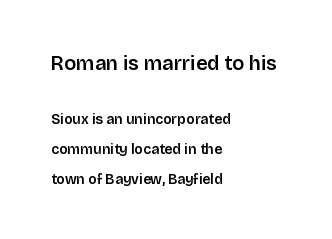
{"italic": "no", "underline": "no", "align": "left", "line_spacing": "loose", "line_spacing_ratio": 2.14, "letter_spacing": "normal", "letter_spacing_em": 0.0, "larger_block": "first", "size_ratio": 1.43, "glyph_px": 20}
